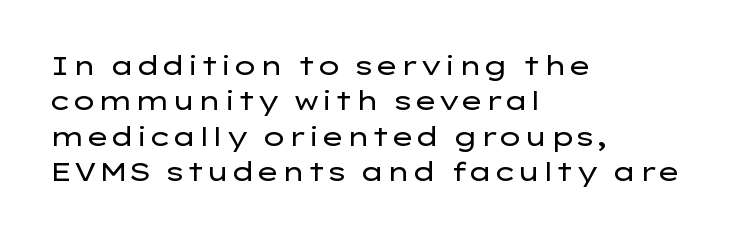
{"italic": "no", "bold": "no", "underline": "no", "align": "left", "line_spacing": "normal", "line_spacing_ratio": 1.36, "letter_spacing": "normal", "letter_spacing_em": 0.0, "glyph_px": 26}
